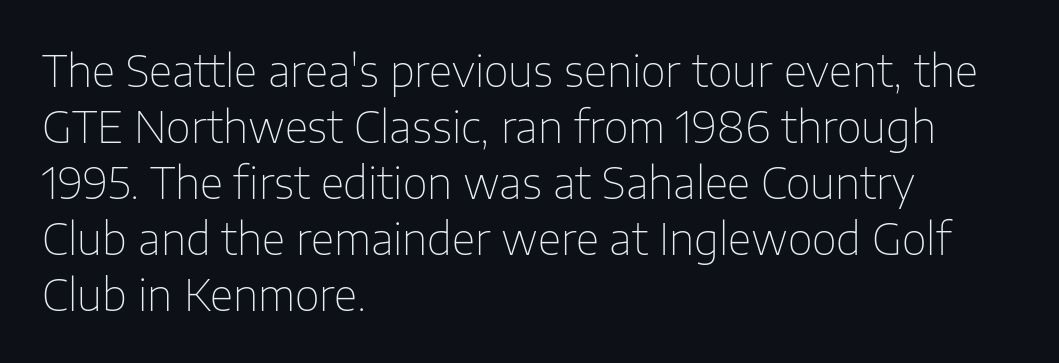
Q: Is the text bold? A: No.
Q: Is the text italic (slanted)? A: No, it is upright.
Q: Is the typeface a serif or a sans-serif typeface? A: Sans-serif.
Q: Is the text underlined? A: No.
Q: How is the paragraph aligned? A: Left-aligned.
Q: Is the spacing between letters normal or unusually wide? A: Normal.
Q: Is the spacing between lines tight, normal or loose? A: Normal.
Q: Width (condensed, normal, or wide)? A: Normal.
Q: Stroke contrast? A: Low.
Q: x-height? A: Medium.
Q: Monospaced? A: No.
